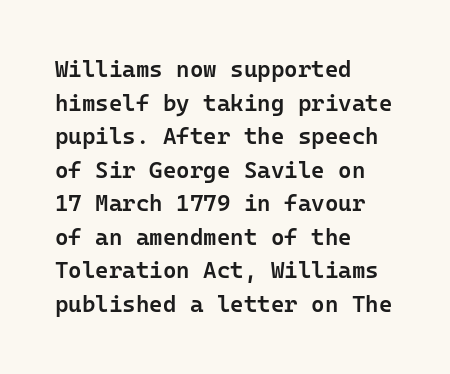
The image shows 23 px text type, upright; set left-aligned, normal line spacing (1.46x), normal letter spacing, not underlined.
